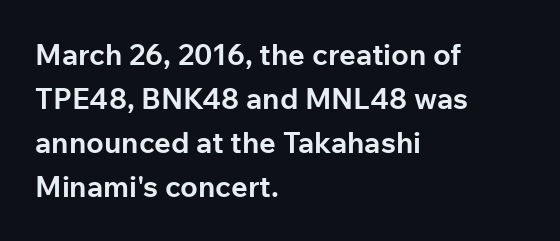
Reading down the column, the eye jumps a familiar distance to each next line. Each letter keeps its own natural width here, so spacing adapts to shape. Leftover space on each line is placed entirely after the last word. You could call the tracking neutral — neither tight nor loose. Check where the strokes stop: nothing finishes them off — pure sans.
